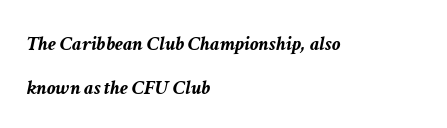
Q: Is the text bold? A: Yes.
Q: Is the text italic (slanted)? A: Yes, it leans right by about 11 degrees.
Q: Is the text underlined? A: No.
Q: How is the paragraph aligned? A: Left-aligned.
Q: Is the spacing between letters normal or unusually wide? A: Normal.
Q: Is the spacing between lines tight, normal or loose? A: Loose.
